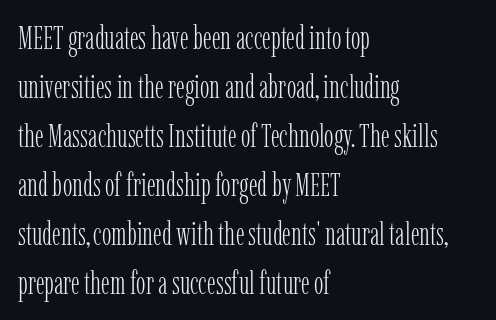
{"serif": "yes", "italic": "no", "bold": "no", "weight": "light", "width": "condensed", "stroke_contrast": "low", "x_height": "medium", "monospaced": "no", "underline": "no", "align": "left", "line_spacing": "normal", "line_spacing_ratio": 1.53, "letter_spacing": "normal", "letter_spacing_em": 0.0, "glyph_px": 32}
